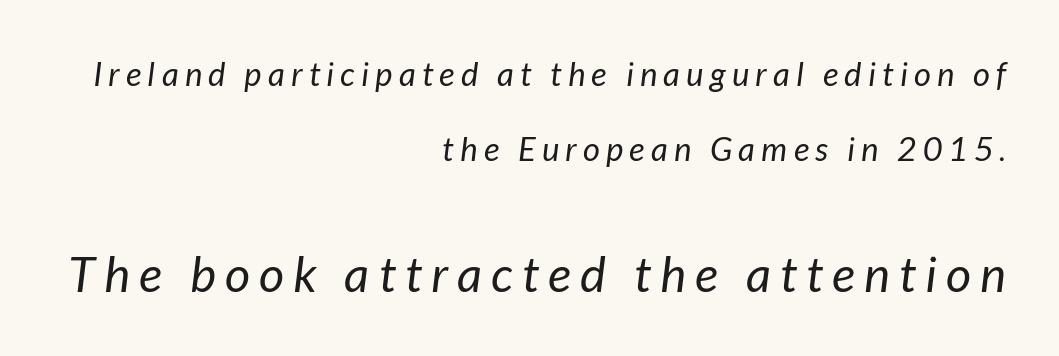
The cut favours lightness, reaching ordinary text weight at its darkest. If you squint, the bottom block still reads clearly — it's the larger of the two. Think of a printed novel: that variable character pitch is what you see here. Italic? Definitely — the glyphs are oblique. Loosely led — the rows are spread out.
